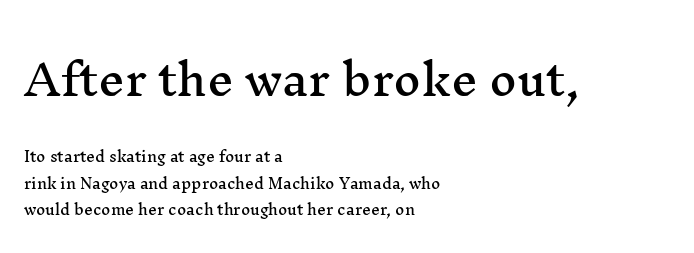
Q: Is the text italic (slanted)? A: No, it is upright.
Q: Is the typeface a serif or a sans-serif typeface? A: Serif.
Q: Is the text underlined? A: No.
Q: How is the paragraph aligned? A: Left-aligned.
Q: Is the spacing between letters normal or unusually wide? A: Normal.
Q: Is the spacing between lines tight, normal or loose? A: Loose.
Q: Which block of text is set in a larger size, the first (top) or the second (bottom)? A: The first (top) one.
Q: Width (condensed, normal, or wide)? A: Wide.
Q: Stroke contrast? A: Medium.
Q: x-height? A: Medium.
Q: Monospaced? A: No.
